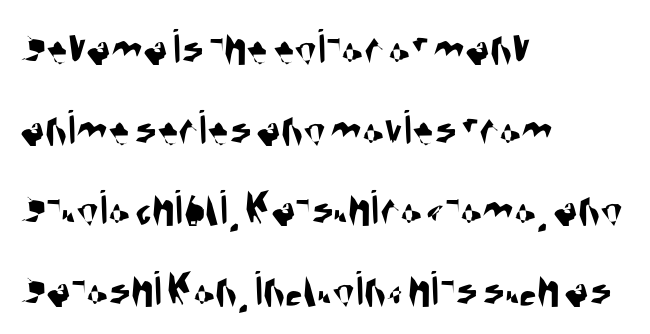
Q: Is the typeface a serif or a sans-serif typeface? A: Sans-serif.
Q: Is the text underlined? A: No.
Q: How is the paragraph aligned? A: Left-aligned.
Q: Is the spacing between letters normal or unusually wide? A: Normal.
Q: Is the spacing between lines tight, normal or loose? A: Normal.
Q: Width (condensed, normal, or wide)? A: Condensed.
Q: Stroke contrast? A: Medium.
Q: x-height? A: Large.
Q: Monospaced? A: No.
